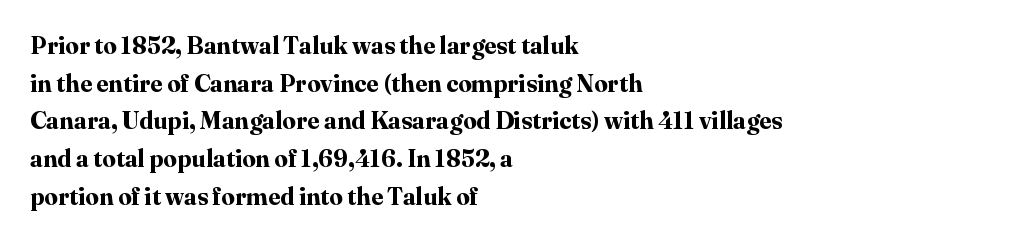
The image shows 24 px bold type, upright; set left-aligned, normal line spacing (1.57x), normal letter spacing, not underlined.
